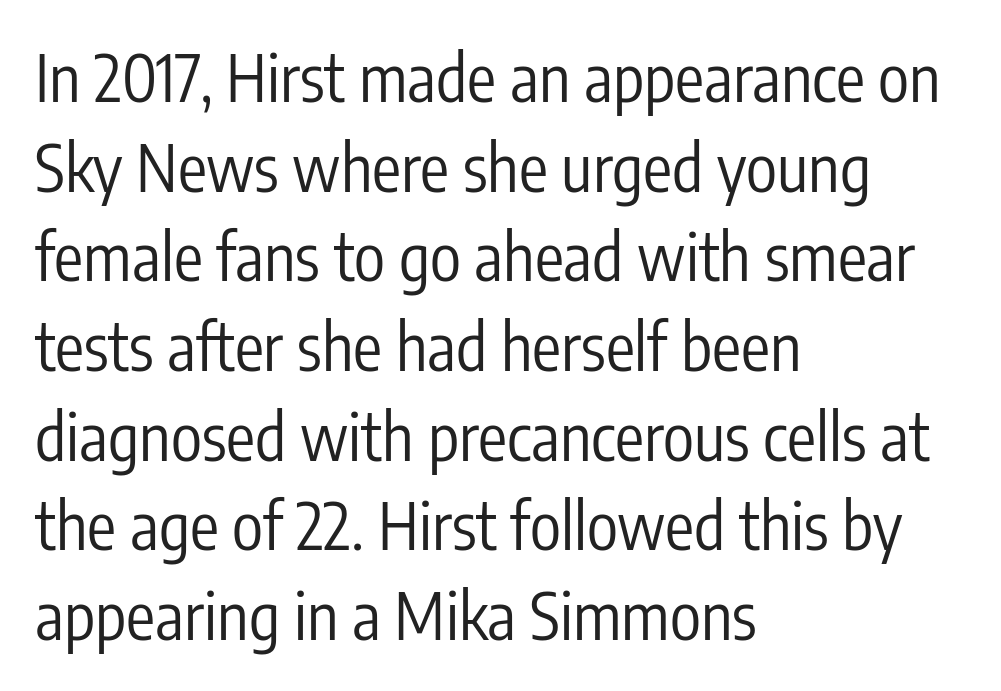
{"serif": "no", "italic": "no", "bold": "no", "weight": "regular", "width": "condensed", "stroke_contrast": "low", "x_height": "medium", "monospaced": "no", "underline": "no", "align": "left", "line_spacing": "normal", "line_spacing_ratio": 1.38, "letter_spacing": "normal", "letter_spacing_em": 0.0, "glyph_px": 65}
